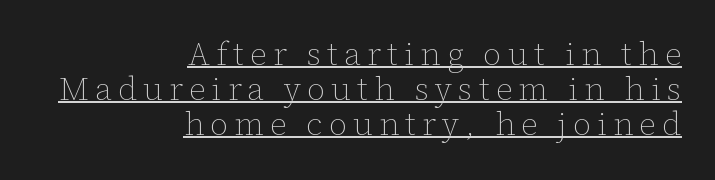
Upright lettering throughout. Does the copy run flush right? Yes — the right margin is perfectly even. Notice how a bar underscores the lettering throughout. Here the designer chose a conventional face with non-uniform glyph widths.
